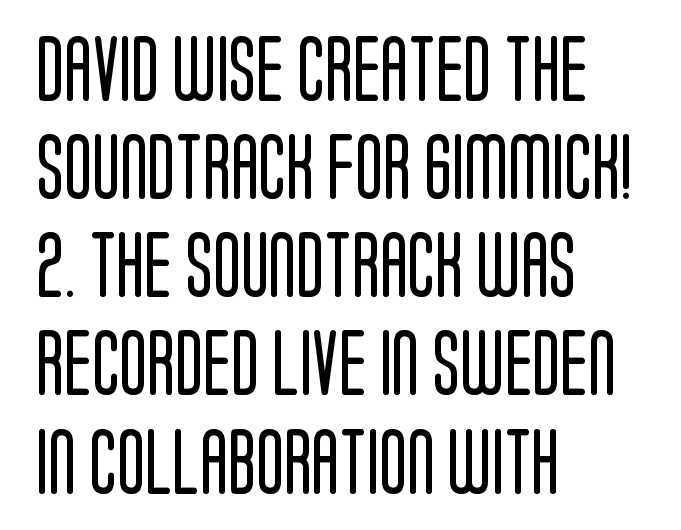
The image shows 65 px regular-weight, condensed sans-serif type, upright; set left-aligned, normal line spacing (1.51x), normal letter spacing, not underlined; low stroke contrast and a large x-height.
